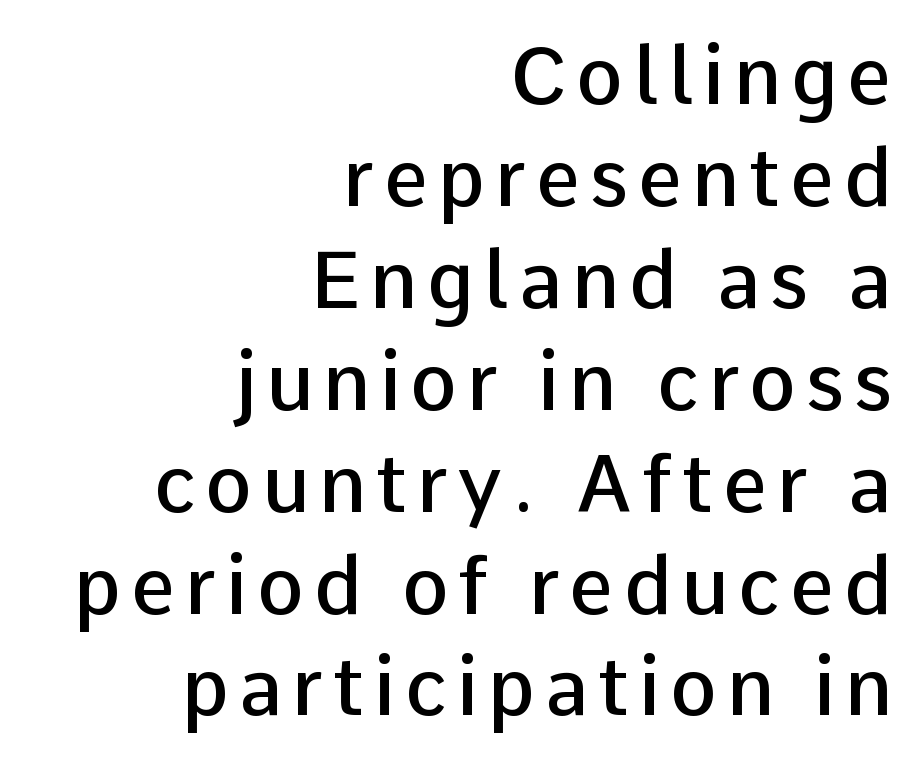
The image shows 79 px semibold sans-serif type, upright; set right-aligned, normal line spacing (1.29x), not underlined; low stroke contrast and a medium x-height.
